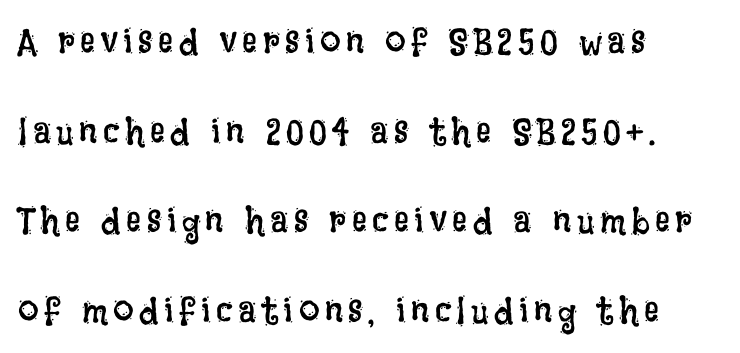
The passage shown is typed in a proportional face where columns would drift. A classic flush-left, rag-right setting is used for this passage. These lines stand farther apart than default settings would place them. Weight class: somewhere from thin through regular. The strip under each line holds only bare page.
